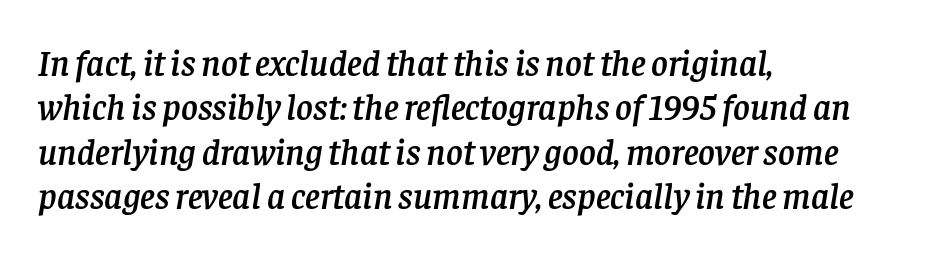
An italicized treatment has been applied to the whole sample. Reading down the block, your eye returns to a fixed left position each line. These lines keep a tight, regular rhythm from letter to letter. Anything drawn beneath the words? Only blank space. This sample uses a serif face. The letters advance in unequal steps, a hallmark of proportional type.
